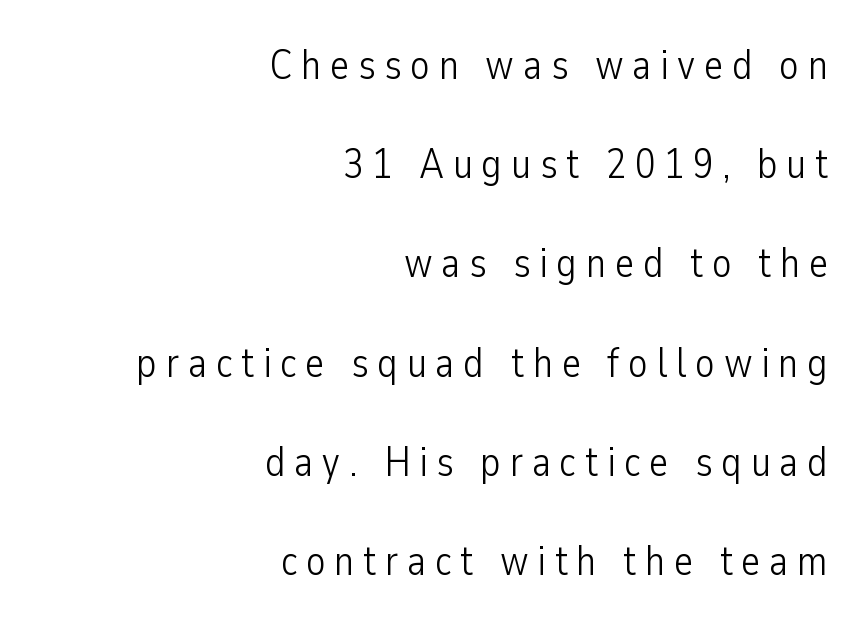
The image shows 41 px light, condensed sans-serif type, upright; set right-aligned, loose line spacing (2.42x), unusually wide letter spacing (+0.21 em), not underlined; low stroke contrast and a medium x-height.
